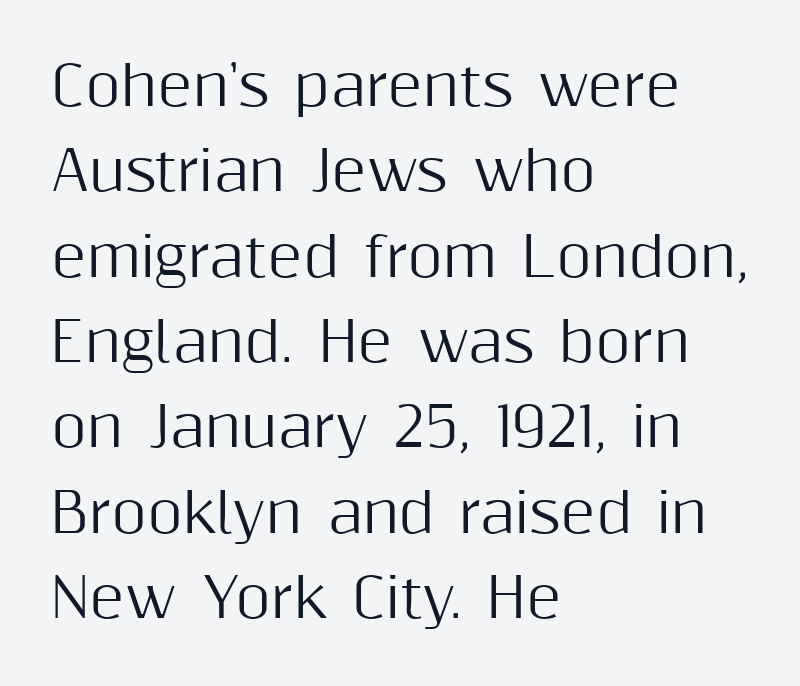
The area under the type is left untouched. In terms of letterspacing, this is plain default setting. Observe the absence of serifs on each vertical stroke in this sample. The passage shown is typed in a proportional face where columns would drift. Upright lettering throughout. One-word summary of the alignment: left.
